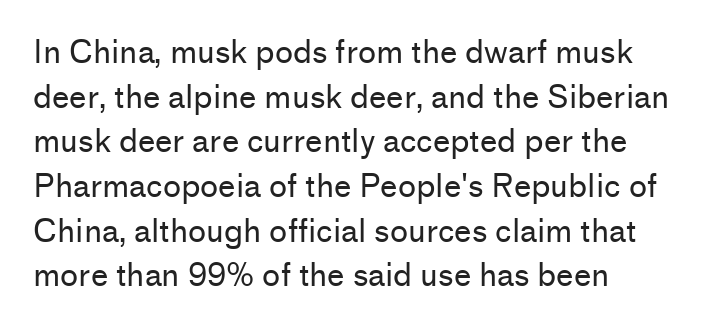
{"serif": "no", "italic": "no", "bold": "no", "weight": "regular", "width": "normal", "stroke_contrast": "low", "x_height": "medium", "monospaced": "no", "underline": "no", "align": "left", "line_spacing": "normal", "line_spacing_ratio": 1.44, "letter_spacing": "normal", "letter_spacing_em": 0.0, "glyph_px": 31}
